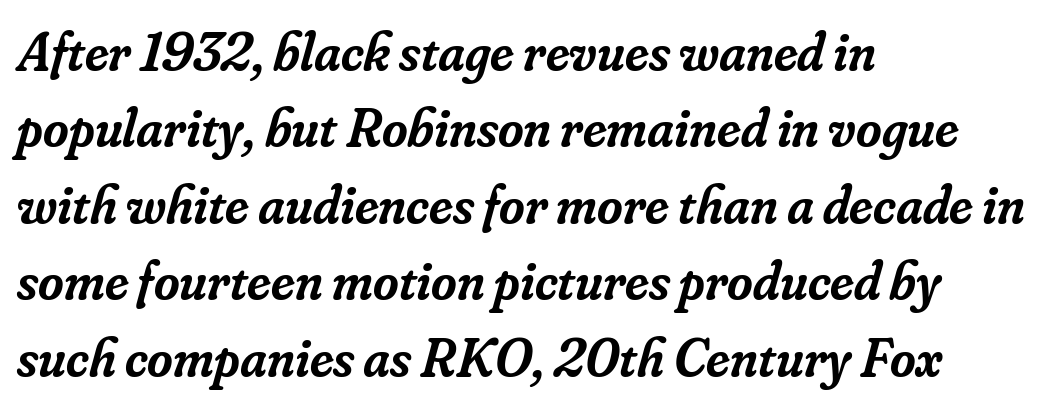
The image shows 55 px semibold serif type, italic (leaning right); set left-aligned, normal line spacing (1.39x), normal letter spacing, not underlined; low stroke contrast and a small x-height.
